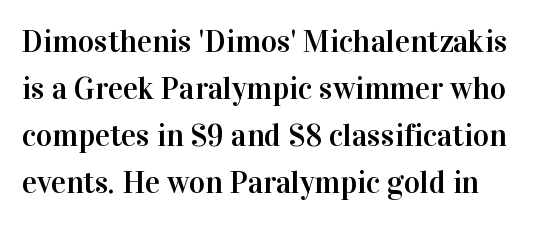
Q: Is the text italic (slanted)? A: No, it is upright.
Q: Is the typeface a serif or a sans-serif typeface? A: Serif.
Q: Is the text underlined? A: No.
Q: Is the spacing between letters normal or unusually wide? A: Normal.
Q: Is the spacing between lines tight, normal or loose? A: Normal.
Q: Width (condensed, normal, or wide)? A: Normal.
Q: Stroke contrast? A: High.
Q: x-height? A: Medium.
Q: Monospaced? A: No.
